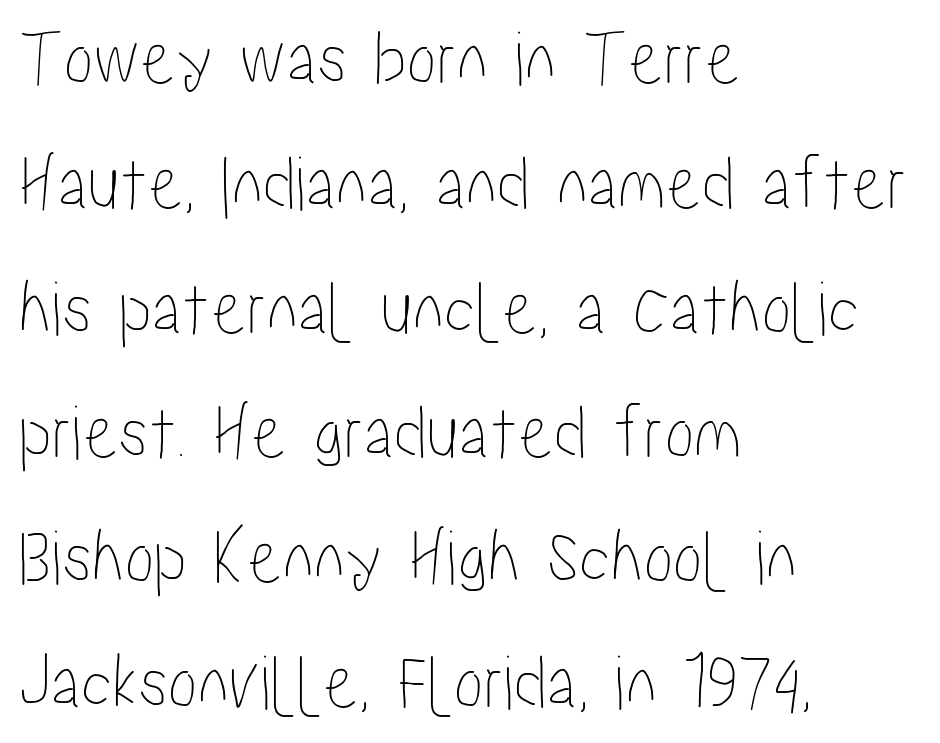
{"italic": "no", "width": "condensed", "stroke_contrast": "low", "x_height": "medium", "monospaced": "no", "underline": "no", "align": "left", "line_spacing": "normal", "line_spacing_ratio": 1.58, "letter_spacing": "normal", "letter_spacing_em": 0.0, "glyph_px": 79}
